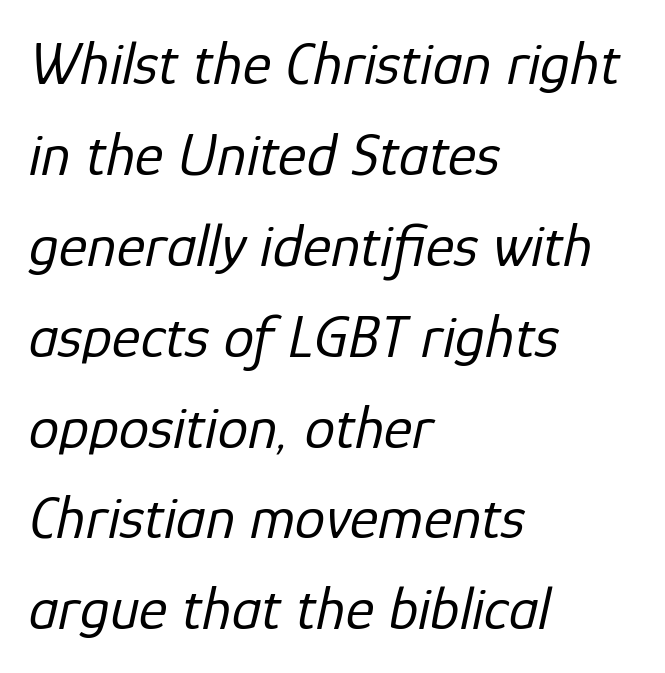
Q: Is the text bold? A: No.
Q: Is the text italic (slanted)? A: Yes, it leans right by about 12 degrees.
Q: Is the text underlined? A: No.
Q: How is the paragraph aligned? A: Left-aligned.
Q: Is the spacing between letters normal or unusually wide? A: Normal.
Q: Is the spacing between lines tight, normal or loose? A: Normal.
Q: Width (condensed, normal, or wide)? A: Normal.
Q: Stroke contrast? A: Low.
Q: x-height? A: Medium.
Q: Monospaced? A: No.
